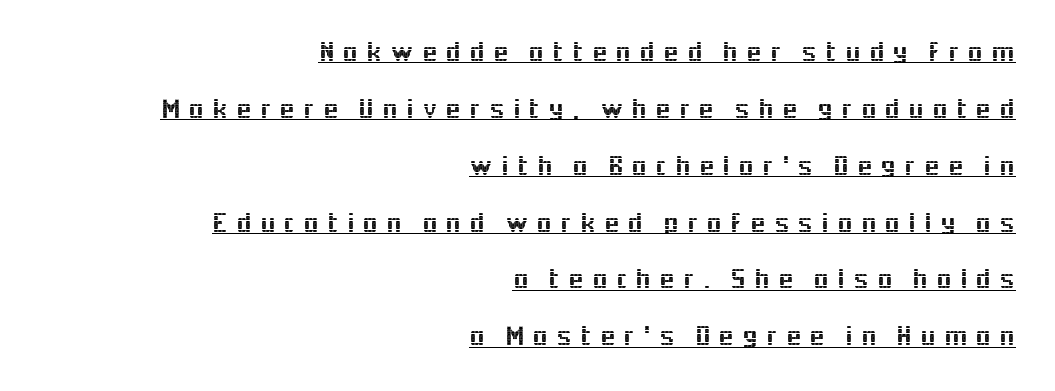
Q: Is the text italic (slanted)? A: No, it is upright.
Q: Is the typeface a serif or a sans-serif typeface? A: Sans-serif.
Q: Is the text underlined? A: Yes.
Q: How is the paragraph aligned? A: Right-aligned.
Q: Is the spacing between letters normal or unusually wide? A: Unusually wide.
Q: Is the spacing between lines tight, normal or loose? A: Loose.
Q: Width (condensed, normal, or wide)? A: Normal.
Q: x-height? A: Medium.
Q: Monospaced? A: No.
